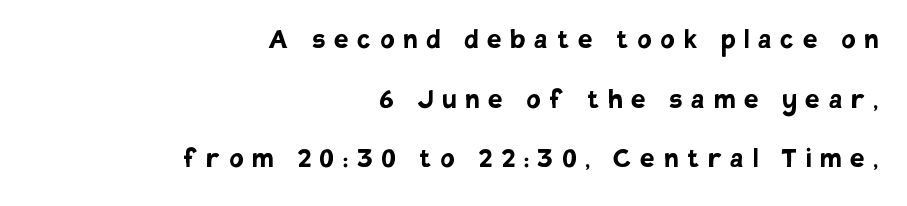
This sample uses expanded letter spacing, leaving extra air between glyphs. The face used here has the dense, thick strokes of a bold. Observe the absence of serifs on each vertical stroke in this sample. Note the varied advance widths — an 'i' is clearly narrower than an 'm'. The typesetter chose a ragged-left arrangement here.
